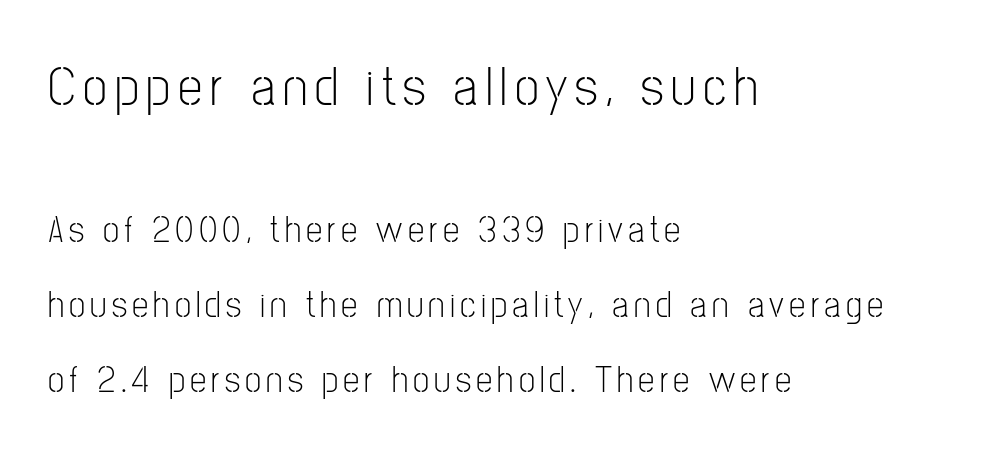
{"serif": "no", "italic": "no", "bold": "no", "weight": "light", "width": "condensed", "stroke_contrast": "low", "x_height": "medium", "monospaced": "no", "underline": "no", "align": "left", "line_spacing": "loose", "line_spacing_ratio": 2.03, "larger_block": "first", "size_ratio": 1.49, "glyph_px": 55}
